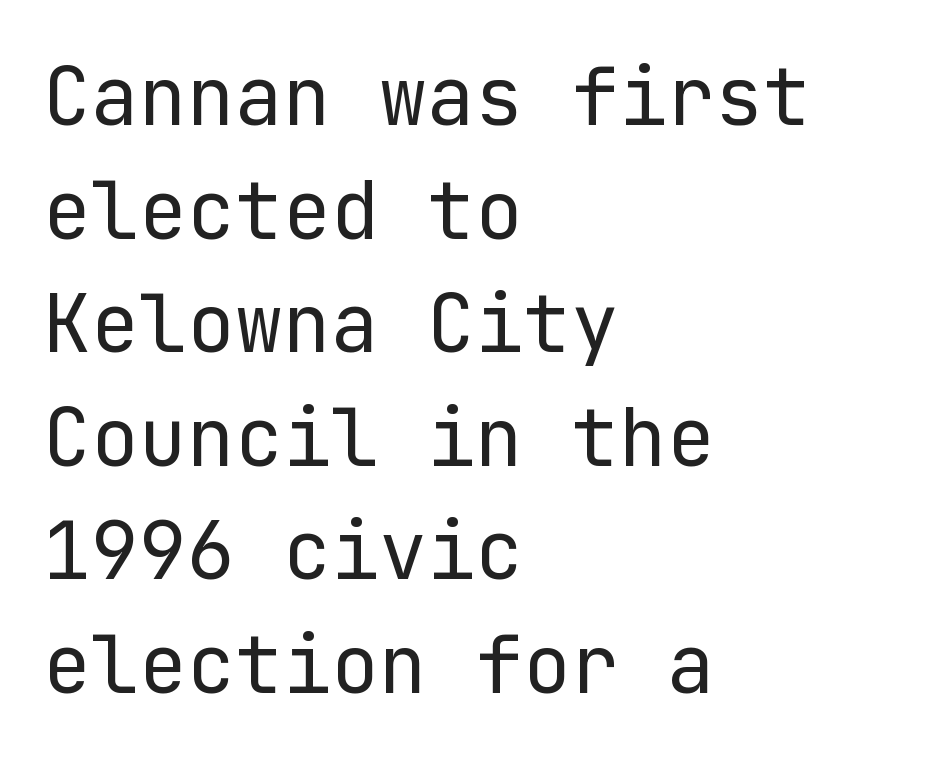
{"serif": "no", "italic": "no", "bold": "no", "weight": "regular", "width": "normal", "stroke_contrast": "low", "x_height": "medium", "underline": "no", "align": "left", "line_spacing": "normal", "line_spacing_ratio": 1.42, "letter_spacing": "normal", "letter_spacing_em": 0.0, "glyph_px": 80}
